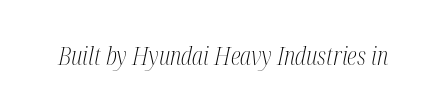
Q: Is the text bold? A: No.
Q: Is the text italic (slanted)? A: Yes, it leans right by about 12 degrees.
Q: Is the text underlined? A: No.
Q: Is the spacing between letters normal or unusually wide? A: Normal.
